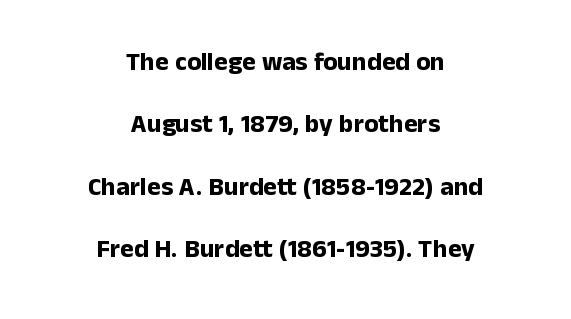
Leading is clearly above the norm, producing a sparse column. Quick note: underline off. Posture: vertical. Tracking here is standard; glyphs follow each other at the usual distance. The strokes are fattened all the way to bold.
